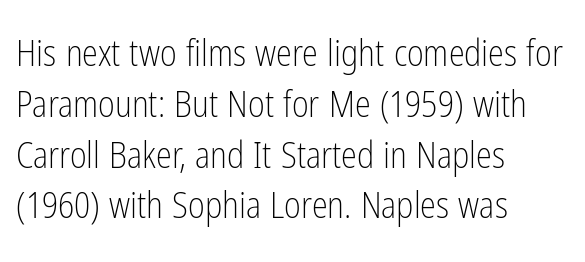
Q: Is the text bold? A: No.
Q: Is the text italic (slanted)? A: No, it is upright.
Q: Is the typeface a serif or a sans-serif typeface? A: Sans-serif.
Q: Is the text underlined? A: No.
Q: How is the paragraph aligned? A: Left-aligned.
Q: Is the spacing between letters normal or unusually wide? A: Normal.
Q: Is the spacing between lines tight, normal or loose? A: Normal.
Q: Width (condensed, normal, or wide)? A: Condensed.
Q: Stroke contrast? A: Low.
Q: x-height? A: Medium.
Q: Monospaced? A: No.
